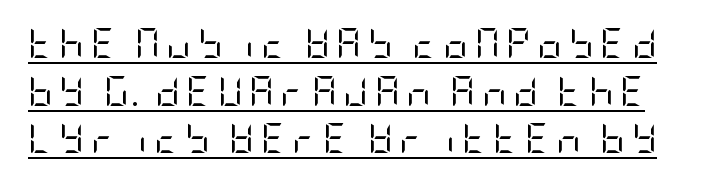
{"serif": "no", "italic": "no", "bold": "no", "weight": "regular", "width": "condensed", "stroke_contrast": "low", "x_height": "large", "underline": "yes", "line_spacing": "normal", "line_spacing_ratio": 1.59, "letter_spacing": "wide", "letter_spacing_em": 0.23, "glyph_px": 30}
